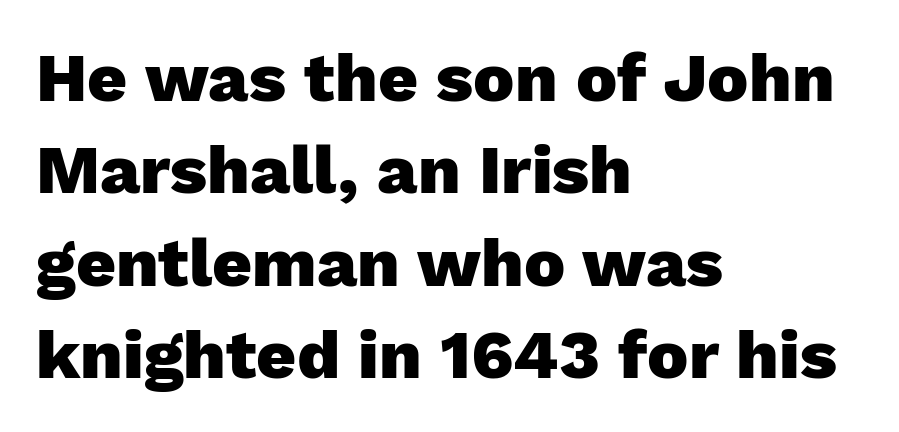
The image shows 69 px heavy sans-serif type, upright; set left-aligned, normal line spacing (1.34x), normal letter spacing, not underlined; low stroke contrast and a medium x-height.
